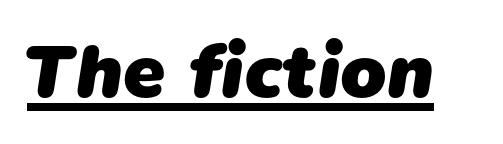
The image shows 76 px heavy sans-serif type; set normal letter spacing, underlined; low stroke contrast and a medium x-height.
